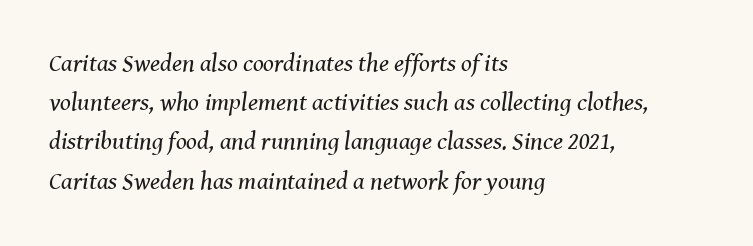
{"italic": "yes", "lean": "right", "slant_degrees": 8, "bold": "no", "underline": "no", "align": "left", "line_spacing": "normal", "line_spacing_ratio": 1.57, "letter_spacing": "normal", "letter_spacing_em": 0.0, "glyph_px": 25}
